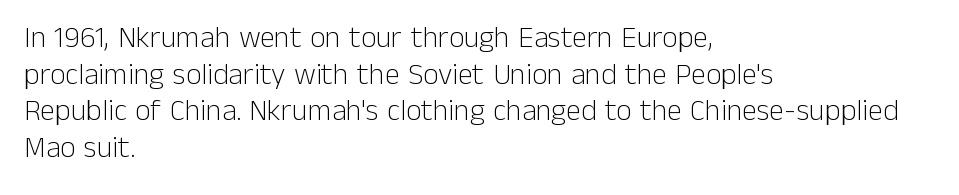
Classification — sans serif. Each letter keeps its own natural width here, so spacing adapts to shape. Check under the words: just untouched page. Observe the ordinary spacing: letters are neighbours, not strangers. This sample uses an upright cut, with every glyph sitting square on the baseline.
